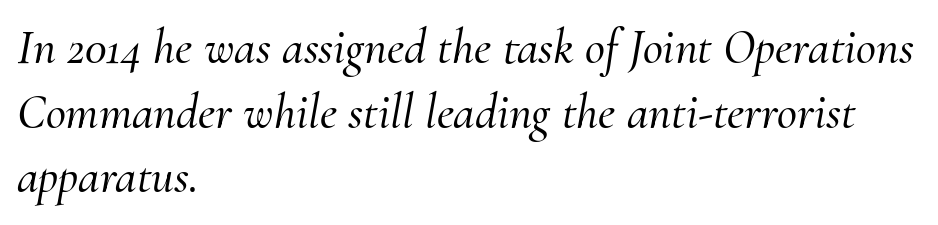
{"serif": "yes", "italic": "yes", "lean": "right", "slant_degrees": 10, "width": "normal", "stroke_contrast": "medium", "x_height": "small", "monospaced": "no", "underline": "no", "align": "left", "line_spacing": "normal", "line_spacing_ratio": 1.32, "letter_spacing": "normal", "letter_spacing_em": 0.0, "glyph_px": 49}
